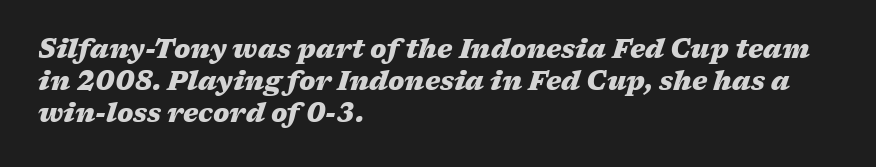
The image shows 26 px bold type, italic (leaning right); set left-aligned, line spacing 1.23x, normal letter spacing, not underlined.
